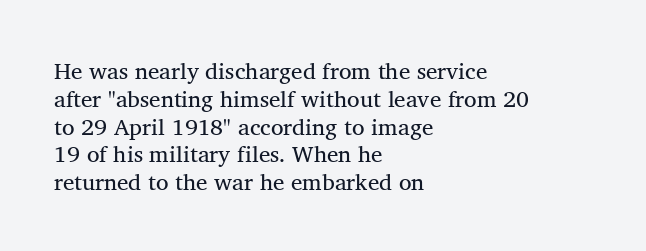
The image shows 23 px text type, upright; set left-aligned, line spacing 1.21x, normal letter spacing, not underlined.
